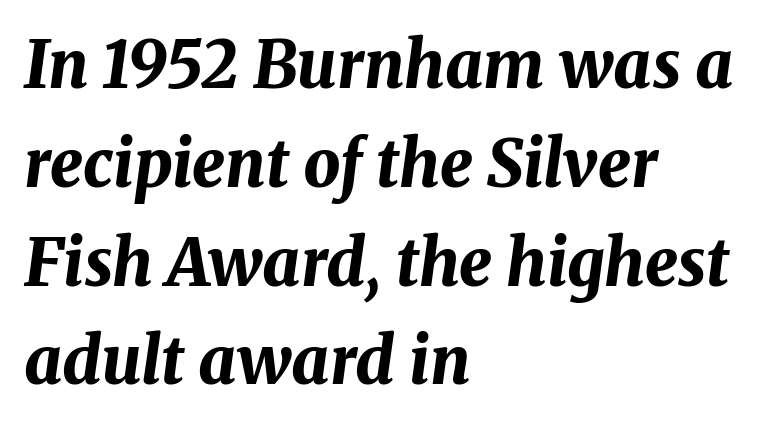
Q: Is the text bold? A: Yes.
Q: Is the text italic (slanted)? A: Yes, it leans right by about 8 degrees.
Q: Is the text underlined? A: No.
Q: How is the paragraph aligned? A: Left-aligned.
Q: Is the spacing between letters normal or unusually wide? A: Normal.
Q: Is the spacing between lines tight, normal or loose? A: Normal.
Q: Width (condensed, normal, or wide)? A: Normal.
Q: Stroke contrast? A: Medium.
Q: x-height? A: Medium.
Q: Monospaced? A: No.
